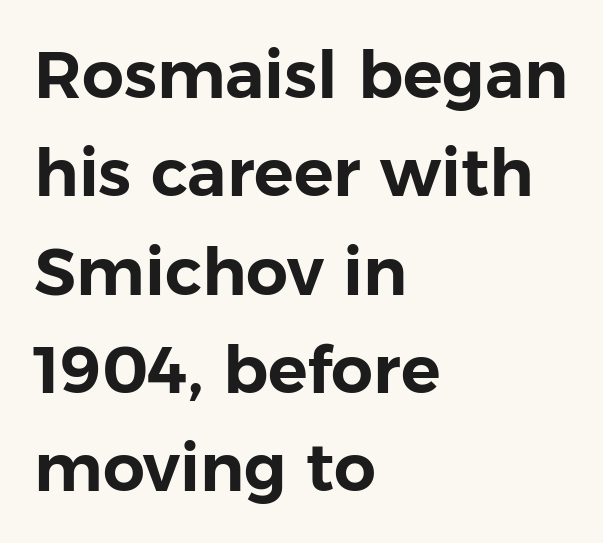
Regarding serifs, this sample does without them. All the whitespace from short lines collects on the right. The passage shown is not underscored anywhere. Caption: standard tracking, unaltered.
